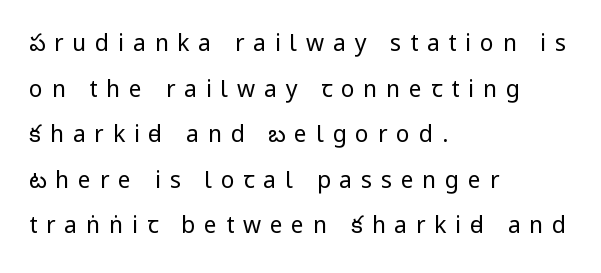
{"italic": "no", "bold": "no", "underline": "no", "align": "left", "line_spacing": "loose", "line_spacing_ratio": 1.98, "letter_spacing": "wide", "letter_spacing_em": 0.38, "glyph_px": 23}
